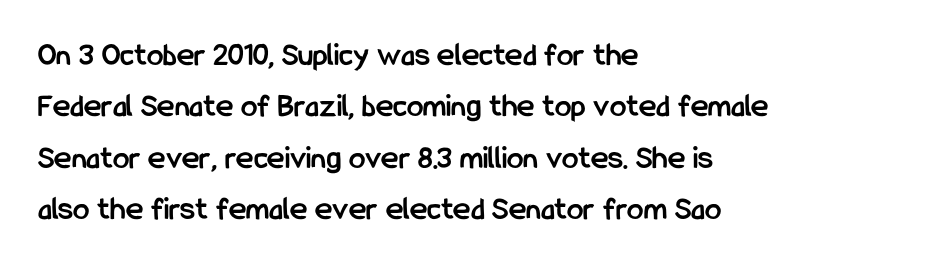
Q: Is the text bold? A: Yes.
Q: Is the text italic (slanted)? A: No, it is upright.
Q: Is the typeface a serif or a sans-serif typeface? A: Sans-serif.
Q: Is the text underlined? A: No.
Q: How is the paragraph aligned? A: Left-aligned.
Q: Is the spacing between letters normal or unusually wide? A: Normal.
Q: Is the spacing between lines tight, normal or loose? A: Normal.
Q: Width (condensed, normal, or wide)? A: Condensed.
Q: Stroke contrast? A: Low.
Q: x-height? A: Medium.
Q: Monospaced? A: No.
